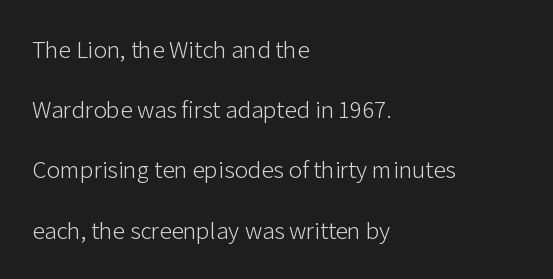
{"italic": "no", "bold": "no", "underline": "no", "align": "left", "line_spacing": "loose", "line_spacing_ratio": 2.41, "letter_spacing": "normal", "letter_spacing_em": 0.0, "glyph_px": 25}
